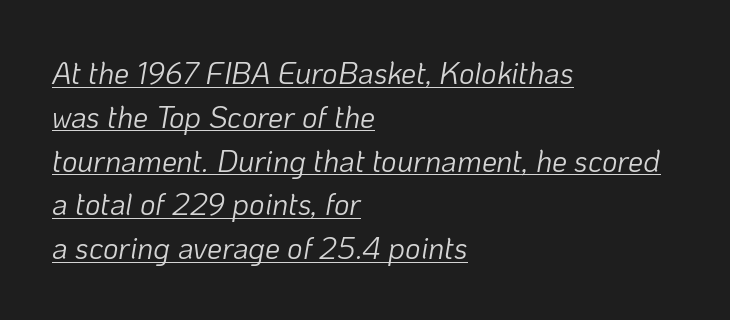
{"italic": "yes", "lean": "right", "slant_degrees": 10, "bold": "no", "weight": "light", "width": "normal", "stroke_contrast": "low", "x_height": "medium", "monospaced": "no", "underline": "yes", "align": "left", "line_spacing": "normal", "line_spacing_ratio": 1.46, "letter_spacing": "normal", "letter_spacing_em": 0.0, "glyph_px": 30}
